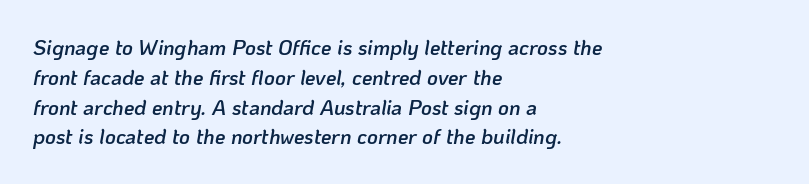
Q: Is the text bold? A: Semi-bold.
Q: Is the text italic (slanted)? A: Yes, it leans right by about 10 degrees.
Q: Is the text underlined? A: No.
Q: How is the paragraph aligned? A: Left-aligned.
Q: Is the spacing between letters normal or unusually wide? A: Normal.
Q: Is the spacing between lines tight, normal or loose? A: Normal.
